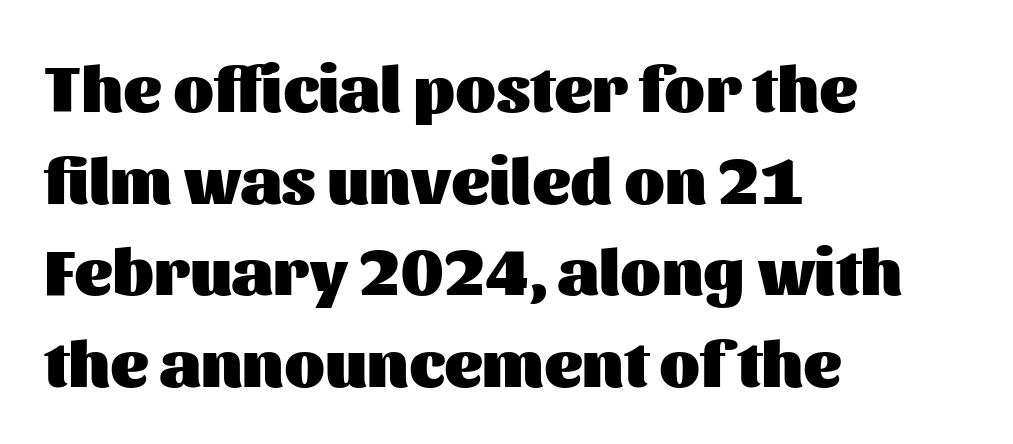
This rendering features lettering with no underline. Leading matches the norm, producing a regular column. Horizontally, the lines are justified to the leading edge only. Thick stems and heavy bowls — unmistakably bold. The glyphs in this specimen are sans serif.
